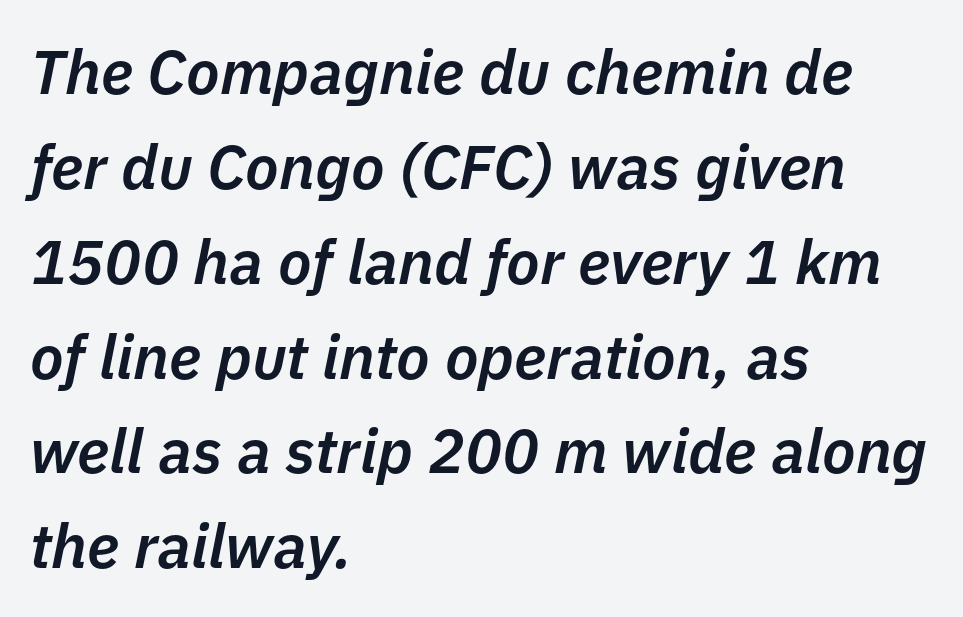
{"italic": "yes", "lean": "right", "slant_degrees": 11, "bold": "semi", "weight": "semibold", "width": "normal", "stroke_contrast": "low", "x_height": "medium", "monospaced": "no", "underline": "no", "align": "left", "line_spacing": "normal", "line_spacing_ratio": 1.53, "letter_spacing": "normal", "letter_spacing_em": 0.0, "glyph_px": 62}
